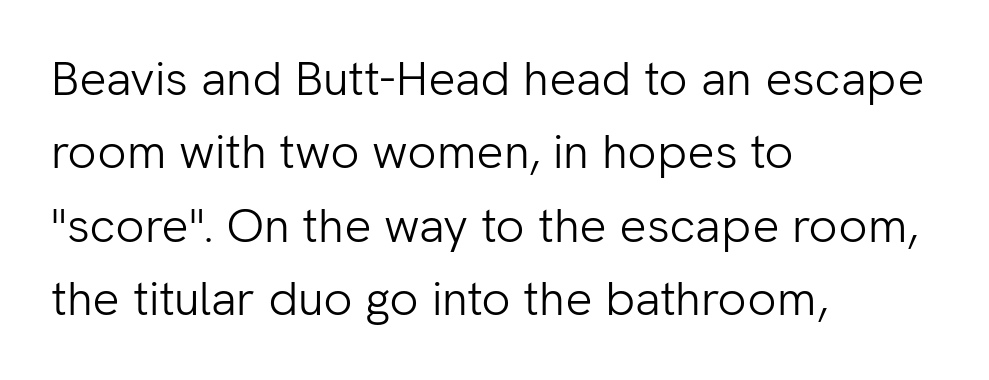
Nothing heavy about these letters — not bold at all. Varying glyph widths throughout — classic text-font behaviour. The font family rendered here belongs to the sans-serif group. The space between consecutive lines is moderate. Which margin do the lines hug? The left one — the right edge is uneven. The space beneath each line is pristine and unruled.
